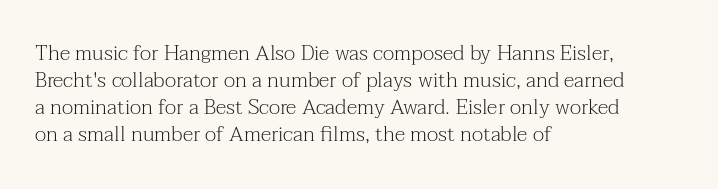
The passage shown is not underscored anywhere. Summary of vertical rhythm: regular, with standard interline spacing. The rag falls on the right side of this text block. Notice how the stems are strictly vertical — no italics here. Vertical stems look standard width or narrower in stroke.
